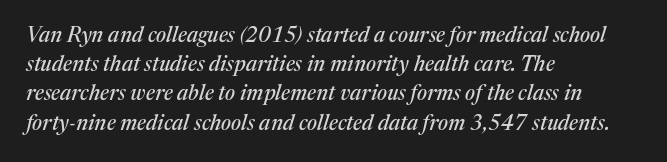
Q: Is the text italic (slanted)? A: Yes, it leans right by about 17 degrees.
Q: Is the text underlined? A: No.
Q: How is the paragraph aligned? A: Left-aligned.
Q: Is the spacing between letters normal or unusually wide? A: Normal.
Q: Is the spacing between lines tight, normal or loose? A: Normal.
